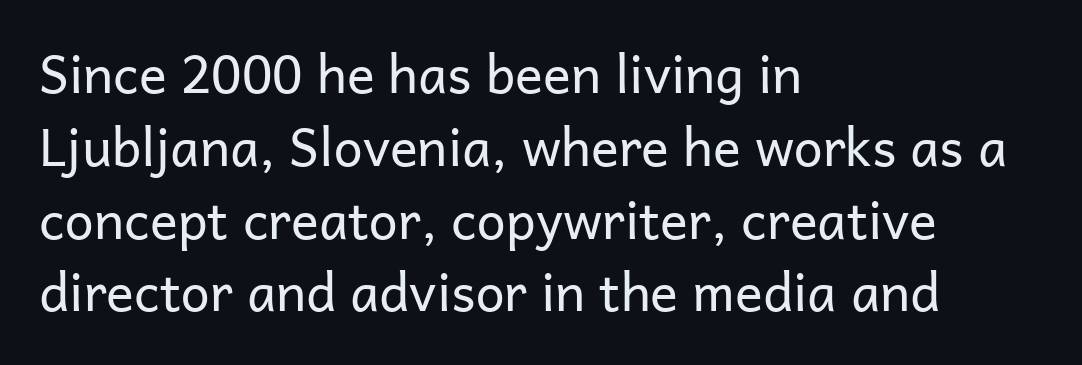
The image shows 52 px regular-weight sans-serif type, upright; set left-aligned, normal line spacing (1.4x), normal letter spacing, not underlined; low stroke contrast and a medium x-height.
